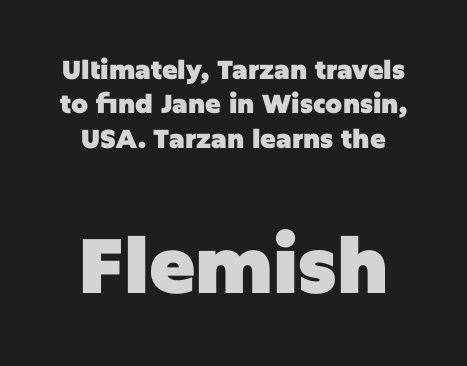
This sample keeps an unexceptional amount of space between lines. Plenty of ink on the page — the face is bold. Lines of text with bare space underneath. The rendering uses natural spacing where letterforms have individual widths.
